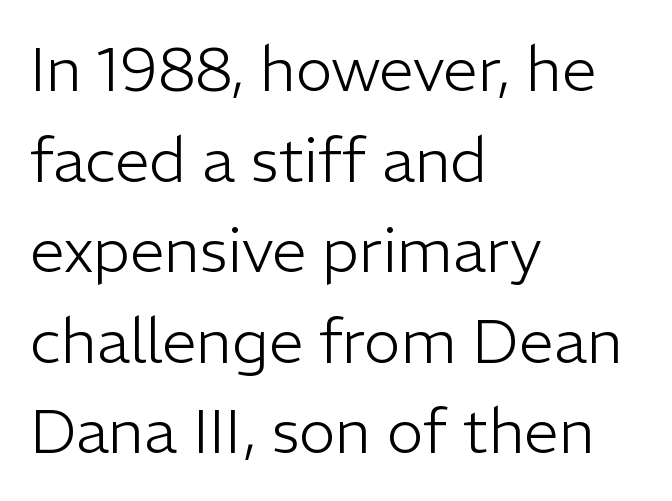
{"serif": "no", "italic": "no", "bold": "no", "weight": "light", "width": "normal", "stroke_contrast": "low", "x_height": "medium", "monospaced": "no", "underline": "no", "align": "left", "line_spacing": "normal", "line_spacing_ratio": 1.46, "letter_spacing": "normal", "letter_spacing_em": 0.0, "glyph_px": 62}
